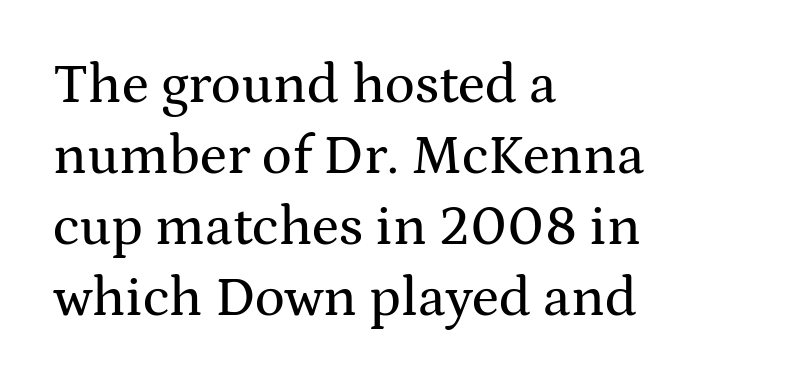
{"serif": "yes", "italic": "no", "width": "wide", "stroke_contrast": "medium", "x_height": "medium", "monospaced": "no", "underline": "no", "align": "left", "line_spacing": "normal", "line_spacing_ratio": 1.27, "letter_spacing": "normal", "letter_spacing_em": 0.0, "glyph_px": 56}
